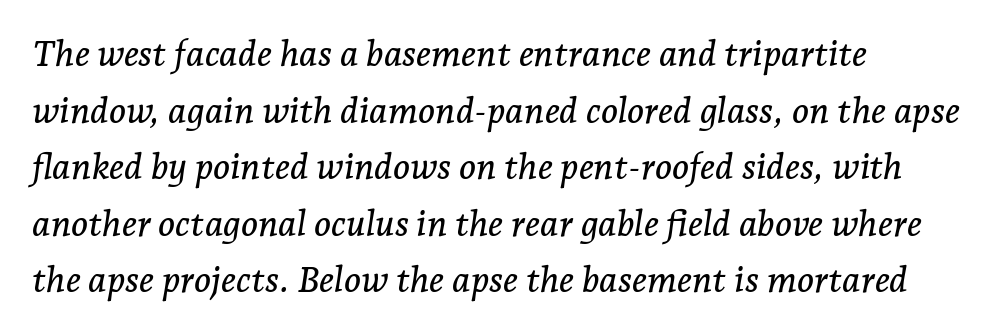
Q: Is the text italic (slanted)? A: Yes, it leans right by about 7 degrees.
Q: Is the typeface a serif or a sans-serif typeface? A: Serif.
Q: Is the text underlined? A: No.
Q: How is the paragraph aligned? A: Left-aligned.
Q: Is the spacing between letters normal or unusually wide? A: Normal.
Q: Is the spacing between lines tight, normal or loose? A: Normal.
Q: Width (condensed, normal, or wide)? A: Normal.
Q: Stroke contrast? A: Low.
Q: x-height? A: Medium.
Q: Monospaced? A: No.
